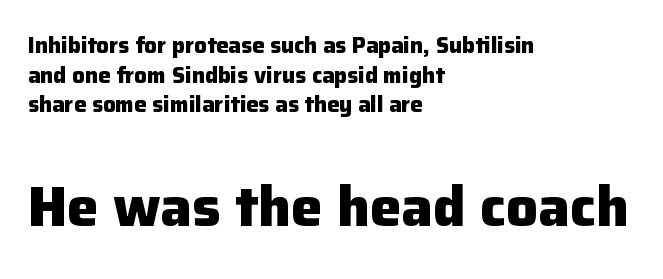
Q: Is the text bold? A: Yes.
Q: Is the text italic (slanted)? A: No, it is upright.
Q: Is the typeface a serif or a sans-serif typeface? A: Sans-serif.
Q: Is the text underlined? A: No.
Q: How is the paragraph aligned? A: Left-aligned.
Q: Is the spacing between letters normal or unusually wide? A: Normal.
Q: Is the spacing between lines tight, normal or loose? A: Normal.
Q: Which block of text is set in a larger size, the first (top) or the second (bottom)? A: The second (bottom) one.
Q: Width (condensed, normal, or wide)? A: Normal.
Q: Stroke contrast? A: Low.
Q: x-height? A: Medium.
Q: Monospaced? A: No.
